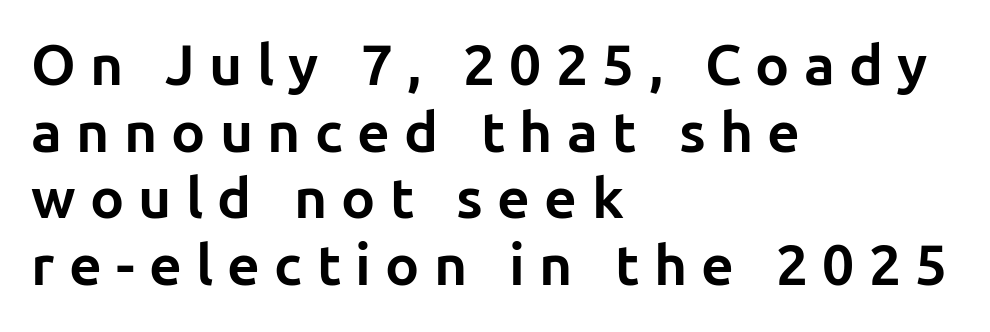
The space directly below the letters is spotless. Heavy-handed strokes throughout: this text is bold. In CSS terms this would be text-align: left. Tracking here is generous; glyphs stand well apart from one another.
